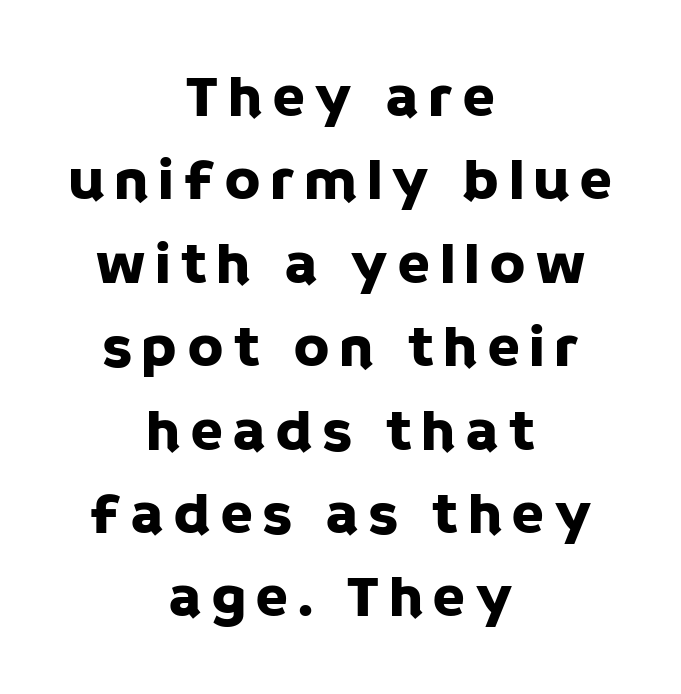
Serifs: no, the terminals of the letterforms are clean. The passage shown is not underscored anywhere. Is there much room between lines? A standard amount, neither cramped nor airy. No italicization has been applied; the sample stays upright. Proportional: the letters do not fall into vertical columns. Does the copy run flush right? No — it is centered line by line.
